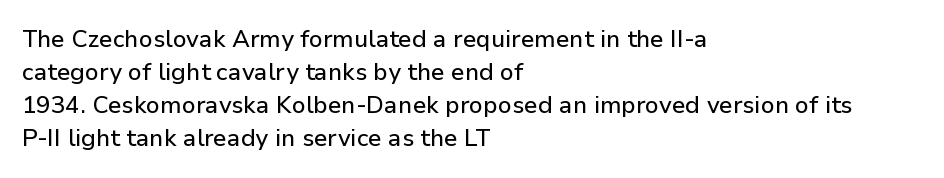
The image shows 24 px text type, upright; set left-aligned, normal line spacing (1.38x), normal letter spacing, not underlined.
